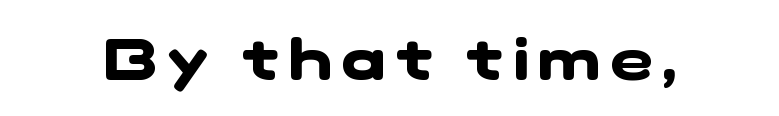
Heft: maximum for text — a bold. Descenders are the only things crossing below the line. A sans-serif font was chosen for this passage. Each letter keeps its own natural width here, so spacing adapts to shape.
